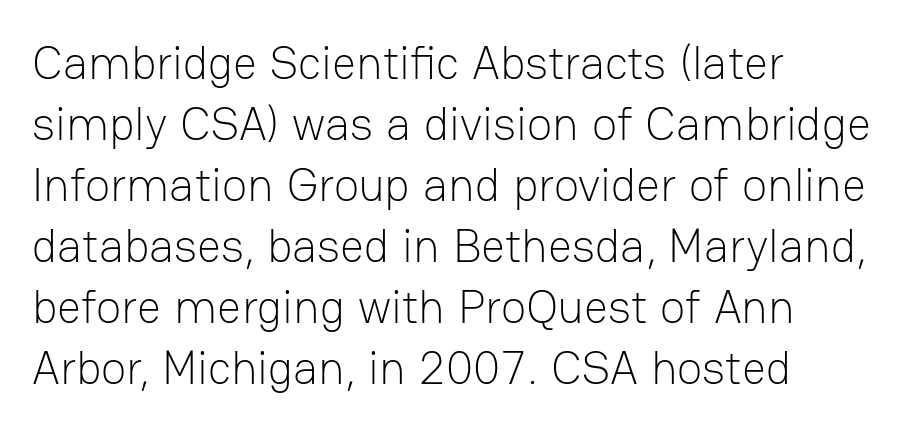
The image shows 47 px light sans-serif type, upright; set left-aligned, normal line spacing (1.3x), normal letter spacing, not underlined; low stroke contrast and a medium x-height.
